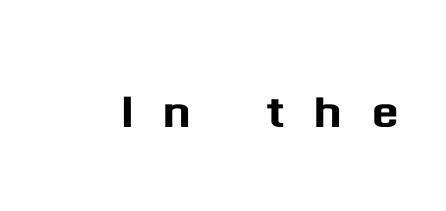
The image shows 63 px sans-serif type, upright; set unusually wide letter spacing (+0.47 em), not underlined; medium stroke contrast and a medium x-height.
